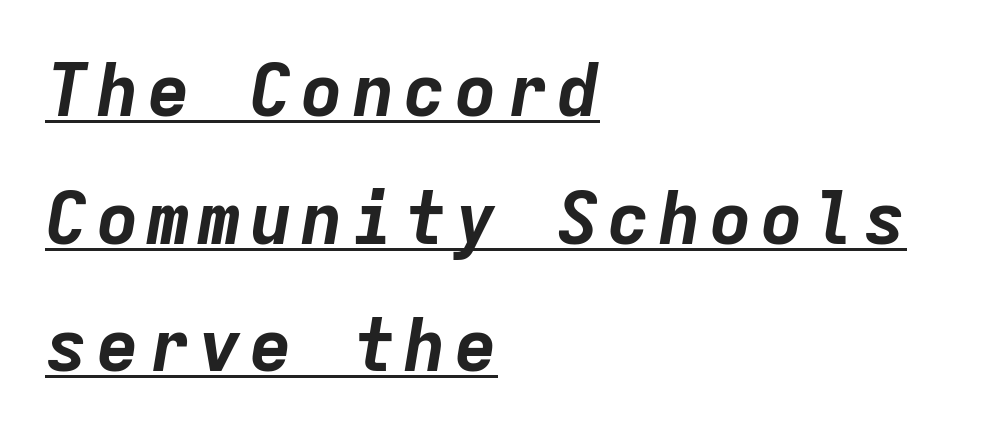
Each line starts at the same left margin while the right side varies. Looks like terminal output: every glyph gets an equal slot. Does the lettering tilt? It does — this is italic. The typesetting leans heavy: a genuine bold.
